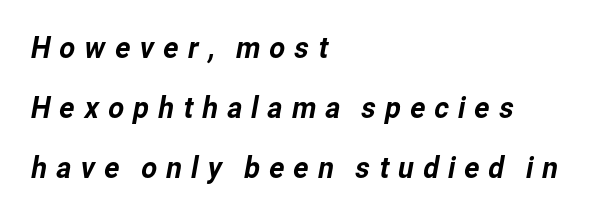
{"serif": "no", "width": "normal", "stroke_contrast": "low", "x_height": "medium", "monospaced": "no", "underline": "no", "align": "left", "line_spacing": "loose", "line_spacing_ratio": 1.93, "letter_spacing": "wide", "letter_spacing_em": 0.24, "glyph_px": 31}
